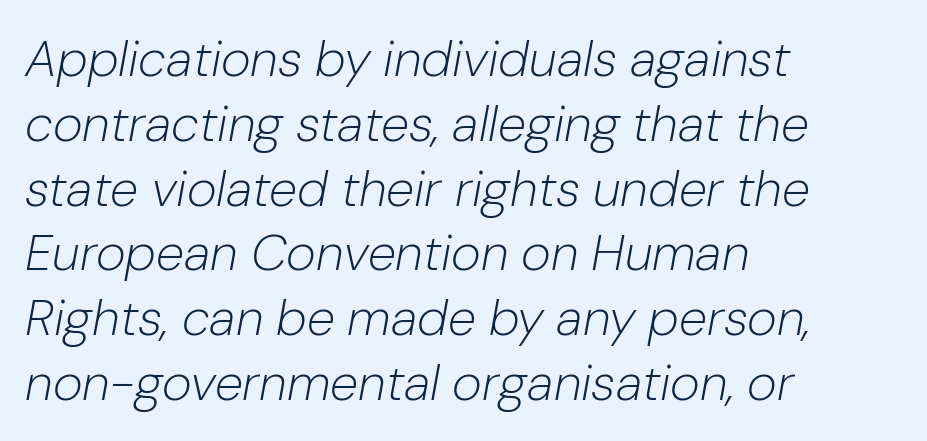
The image shows 51 px light type, italic (leaning right); set left-aligned, normal line spacing (1.27x), normal letter spacing, not underlined; low stroke contrast and a medium x-height.
